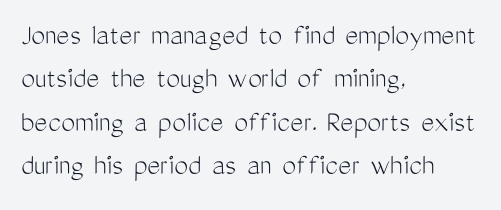
{"serif": "no", "italic": "no", "bold": "no", "weight": "light", "width": "condensed", "stroke_contrast": "medium", "x_height": "medium", "monospaced": "no", "underline": "no", "align": "left", "line_spacing": "normal", "line_spacing_ratio": 1.4, "letter_spacing": "normal", "letter_spacing_em": 0.0, "glyph_px": 31}
